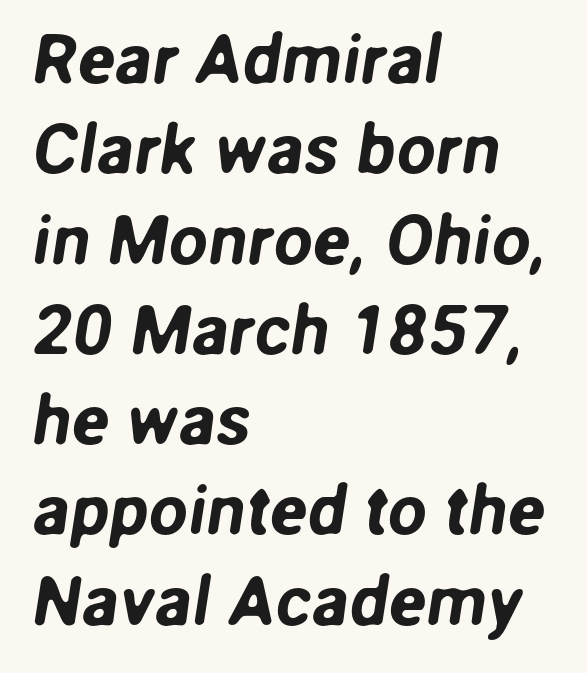
The image shows 70 px sans-serif type; set left-aligned, normal line spacing (1.29x), normal letter spacing, not underlined; low stroke contrast and a medium x-height.
